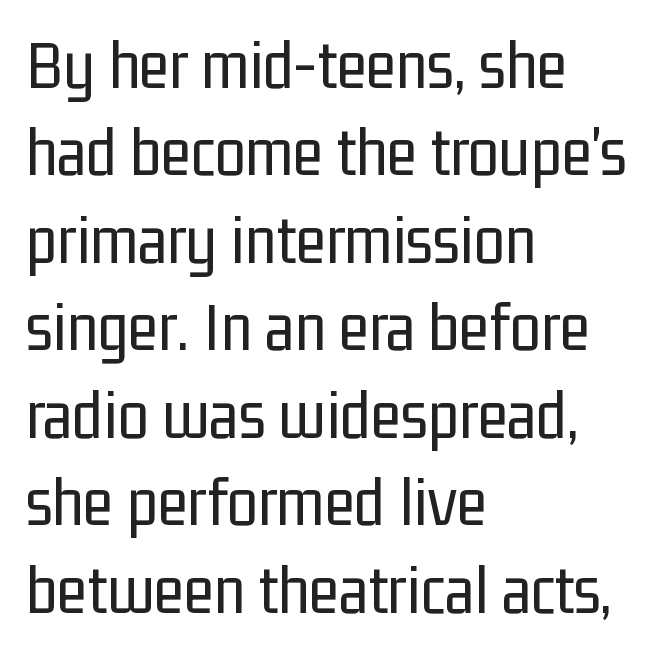
The image shows 70 px regular-weight, condensed sans-serif type, upright; set left-aligned, normal line spacing (1.25x), normal letter spacing, not underlined; low stroke contrast and a medium x-height.
